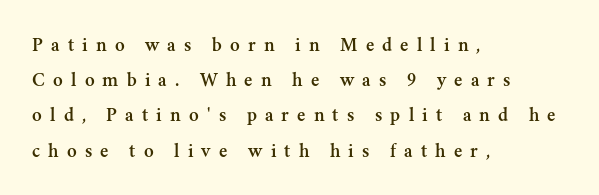
{"italic": "no", "underline": "no", "align": "left", "line_spacing_ratio": 1.76, "letter_spacing": "wide", "letter_spacing_em": 0.41, "glyph_px": 20}
